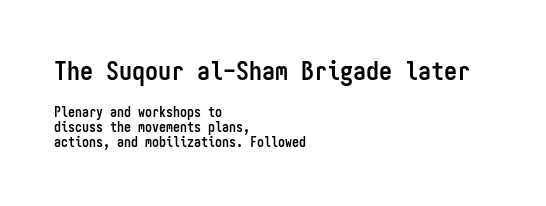
The image shows 26 px bold type, upright; set left-aligned, tight line spacing (1.08x), normal letter spacing, not underlined; the first (top) block is 1.86x larger.
